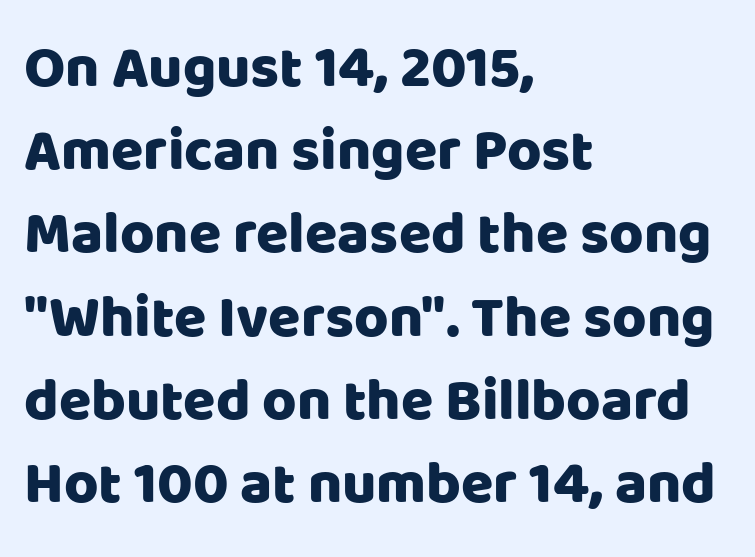
The image shows 59 px sans-serif type, upright; set left-aligned, normal line spacing (1.41x), normal letter spacing, not underlined; low stroke contrast and a large x-height.
